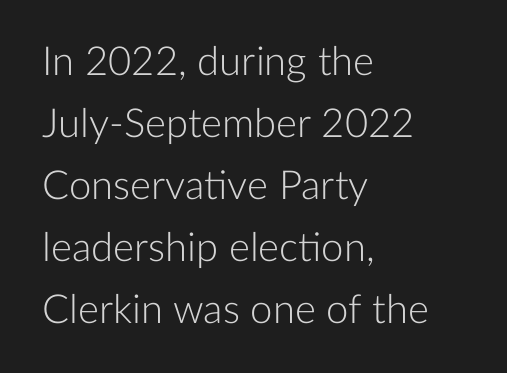
The passage shown is not underscored anywhere. These glyphs show unthickened strokes, regular width or finer. Vertical strokes here are truly vertical. Varying glyph widths throughout — classic text-font behaviour. Letterform terminals end flat and unadorned throughout the passage.
